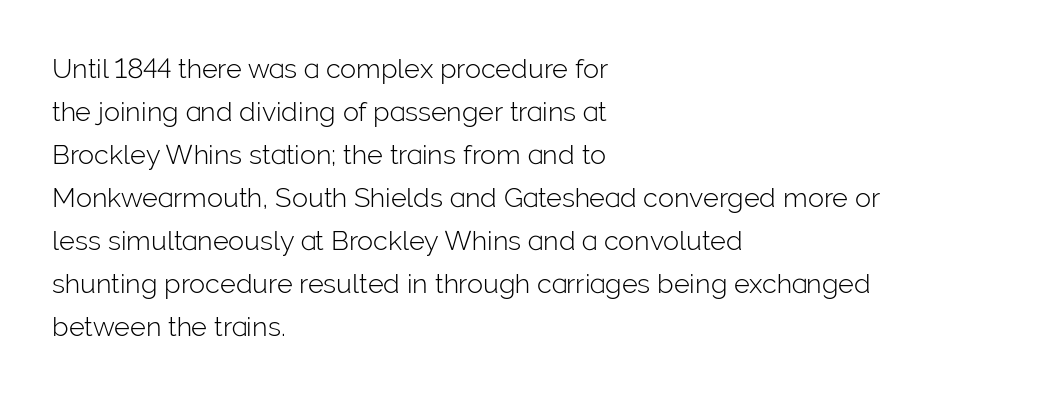
Line beginnings align vertically; line endings do not. Quick note: not italic, upright. No chunkiness to these letters — they're not bold. Default kerning and tracking; the words read as compact shapes.
